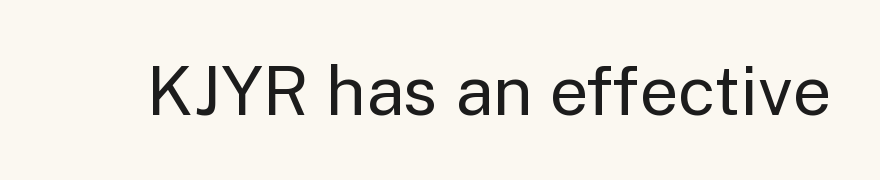
Bold? No — there's no thickening of the strokes. Words appear dense and cohesive because spacing is normal. Type without underlining. Nothing sits at the stroke ends, so this counts as sans-serif. This is the regular roman posture of the typeface. Think of a printed novel: that variable character pitch is what you see here.
